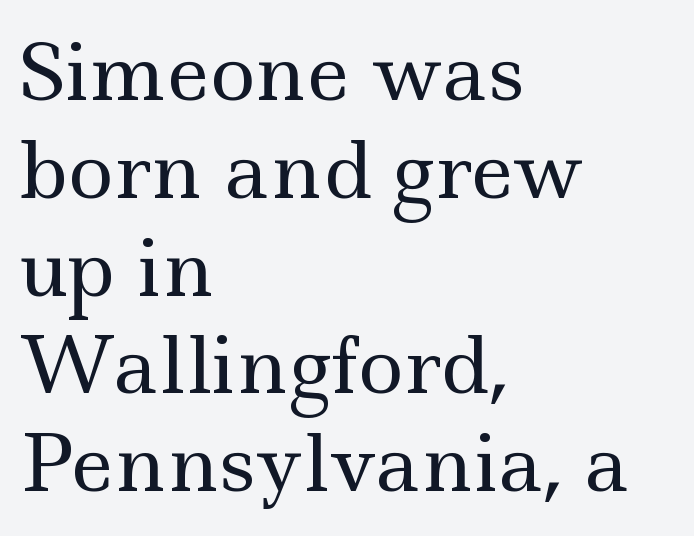
{"serif": "yes", "italic": "no", "bold": "no", "weight": "regular", "width": "wide", "x_height": "small", "monospaced": "no", "underline": "no", "align": "left", "line_spacing": "normal", "line_spacing_ratio": 1.27, "letter_spacing": "normal", "letter_spacing_em": 0.0, "glyph_px": 77}
